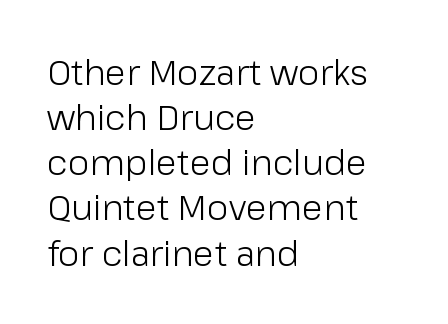
The passage shown is not underscored anywhere. Students, observe: this is what conventionally led text looks like. Each letter keeps its own natural width here, so spacing adapts to shape. Are there feet on the stems? There aren't — it's a sans. These glyphs show unthickened strokes, regular width or finer. How are the letters spaced? Ordinarily, with no added tracking.
